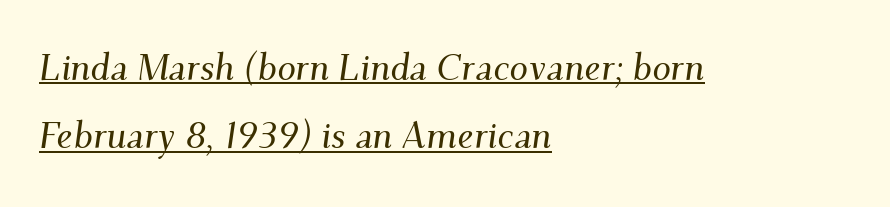
Q: Is the text italic (slanted)? A: Yes, it leans right by about 9 degrees.
Q: Is the typeface a serif or a sans-serif typeface? A: Serif.
Q: Is the text underlined? A: Yes.
Q: How is the paragraph aligned? A: Left-aligned.
Q: Is the spacing between letters normal or unusually wide? A: Normal.
Q: Width (condensed, normal, or wide)? A: Normal.
Q: Stroke contrast? A: Medium.
Q: x-height? A: Small.
Q: Monospaced? A: No.
